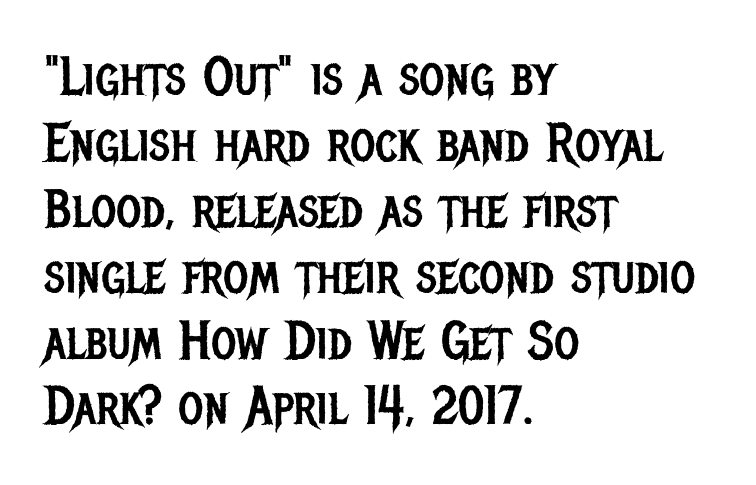
The image shows 54 px regular-weight, condensed sans-serif type, upright; set left-aligned, line spacing 1.22x, normal letter spacing, not underlined; low stroke contrast and a large x-height.
